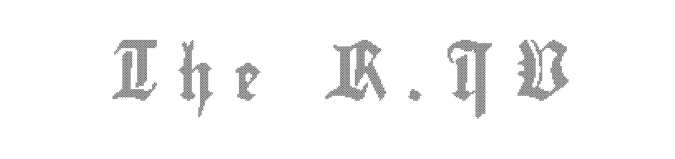
The image shows 46 px condensed type, upright; set unusually wide letter spacing (+0.42 em), not underlined; a small x-height.
